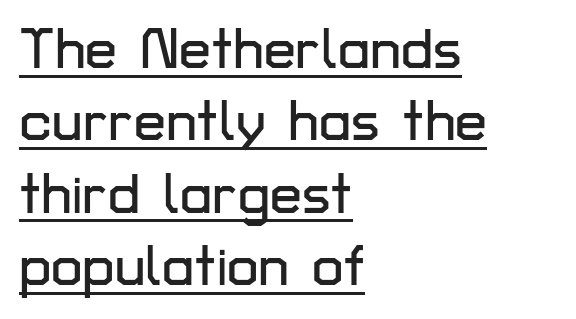
{"serif": "no", "italic": "no", "width": "normal", "stroke_contrast": "low", "x_height": "medium", "monospaced": "no", "underline": "yes", "align": "left", "line_spacing": "normal", "line_spacing_ratio": 1.27, "letter_spacing": "normal", "letter_spacing_em": 0.0, "glyph_px": 57}
